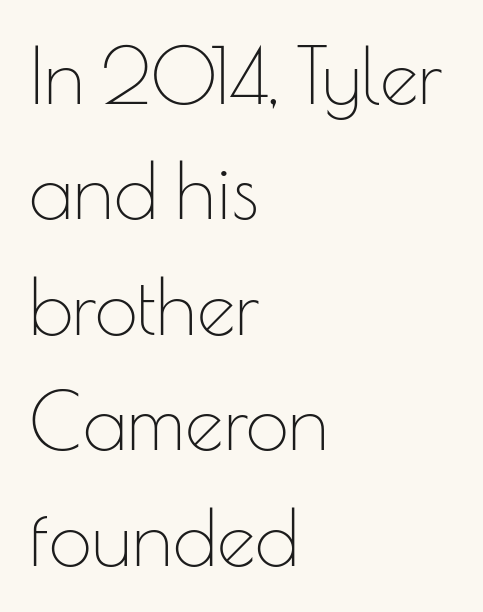
The image shows 77 px thin sans-serif type, upright; set left-aligned, normal line spacing (1.5x), normal letter spacing, not underlined; low stroke contrast and a small x-height.
